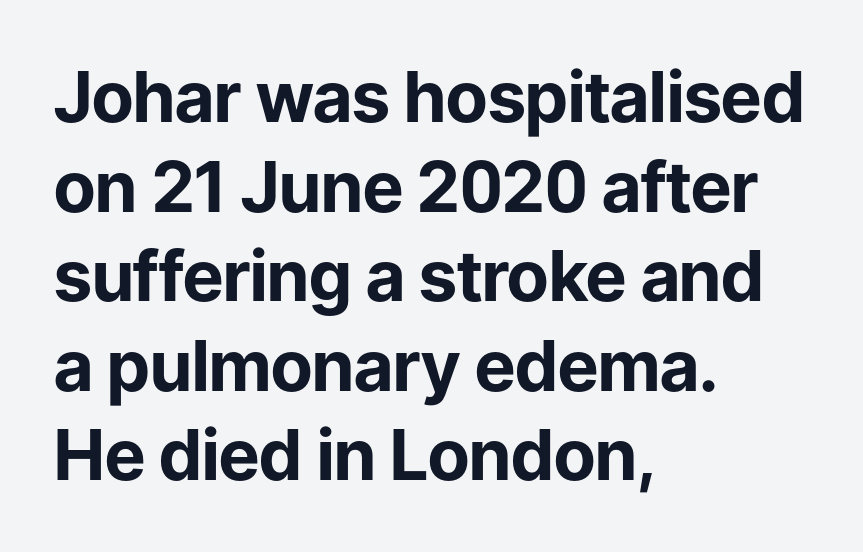
The image shows 70 px bold sans-serif type, upright; set left-aligned, normal line spacing (1.28x), normal letter spacing, not underlined; low stroke contrast and a medium x-height.
